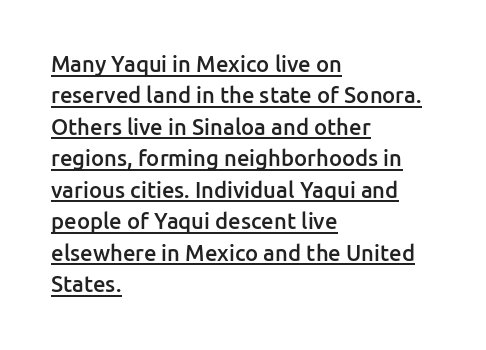
The passage shown stacks its lines at a standard gap. Default kerning and tracking; the words read as compact shapes. Ordinary non-slanted type is in use. A continuous stroke trails under the words, as in a hyperlink.
